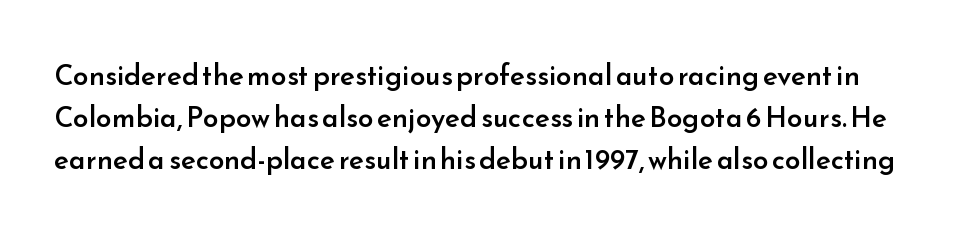
{"serif": "no", "italic": "no", "bold": "semi", "weight": "semibold", "width": "normal", "stroke_contrast": "low", "x_height": "small", "monospaced": "no", "underline": "no", "line_spacing": "normal", "line_spacing_ratio": 1.5, "letter_spacing": "normal", "letter_spacing_em": 0.0, "glyph_px": 28}
